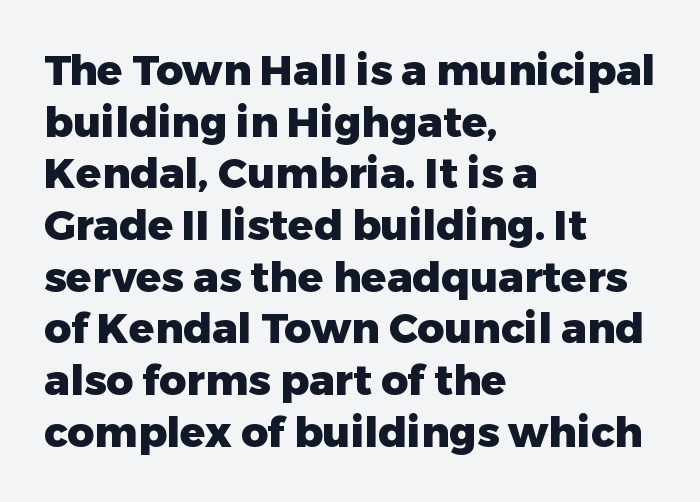
Words appear dense and cohesive because spacing is normal. Check under the words: just untouched page. Type style note: lacks serifs. Think of a printed novel: that variable character pitch is what you see here.
